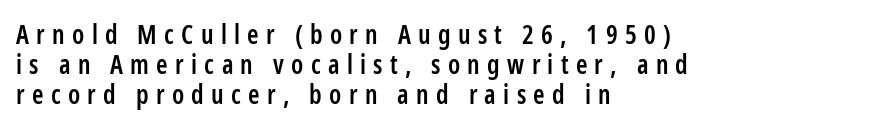
The image shows 26 px text type, upright; set left-aligned, tight line spacing (1.15x), unusually wide letter spacing (+0.28 em), not underlined.
